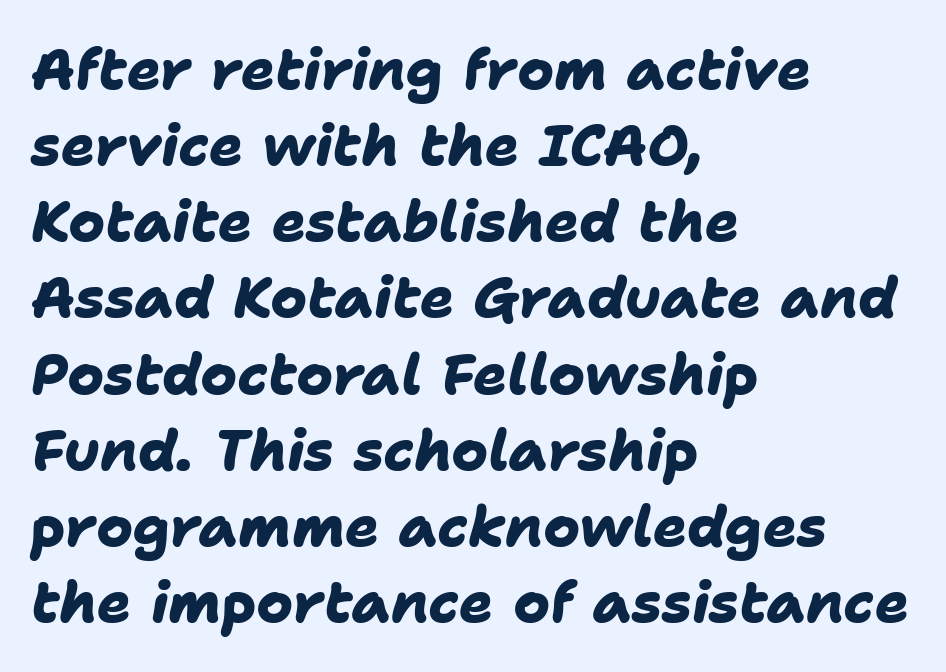
Q: Is the text bold? A: Yes.
Q: Is the typeface a serif or a sans-serif typeface? A: Sans-serif.
Q: Is the text underlined? A: No.
Q: How is the paragraph aligned? A: Left-aligned.
Q: Is the spacing between letters normal or unusually wide? A: Normal.
Q: Is the spacing between lines tight, normal or loose? A: Normal.
Q: Width (condensed, normal, or wide)? A: Normal.
Q: Stroke contrast? A: Low.
Q: x-height? A: Medium.
Q: Monospaced? A: No.
